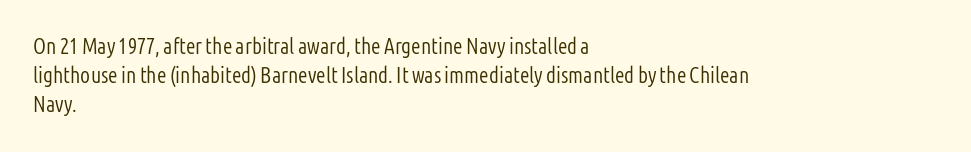
Tall strokes in this sample are plumb rather than angled. The passage shown has conventional tracking throughout. Every row of glyphs begins at an identical x-position on the left. A normal amount of white space separates one row of letters from the next. Type without underlining.
